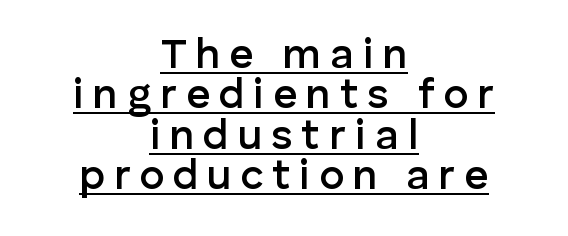
The image shows 42 px semibold sans-serif type, upright; set centered, tight line spacing (0.96x), unusually wide letter spacing (+0.21 em), underlined; low stroke contrast and a medium x-height.
